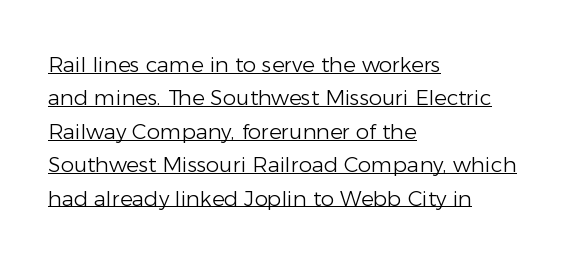
{"italic": "no", "bold": "no", "underline": "yes", "align": "left", "line_spacing": "normal", "line_spacing_ratio": 1.59, "letter_spacing": "normal", "letter_spacing_em": 0.0, "glyph_px": 21}
